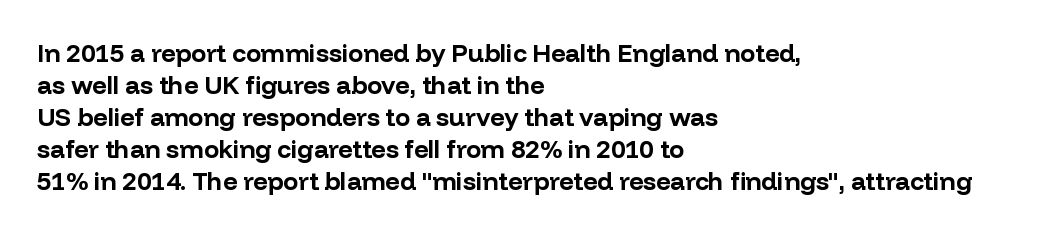
Q: Is the text bold? A: Yes.
Q: Is the text italic (slanted)? A: No, it is upright.
Q: Is the text underlined? A: No.
Q: How is the paragraph aligned? A: Left-aligned.
Q: Is the spacing between letters normal or unusually wide? A: Normal.
Q: Is the spacing between lines tight, normal or loose? A: Normal.
